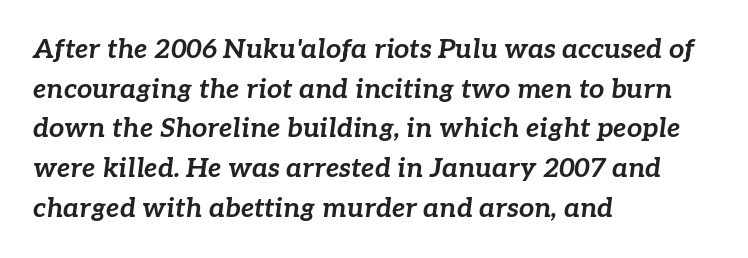
{"italic": "yes", "lean": "right", "slant_degrees": 7, "bold": "yes", "underline": "no", "align": "left", "line_spacing": "normal", "line_spacing_ratio": 1.47, "letter_spacing": "normal", "letter_spacing_em": 0.0, "glyph_px": 27}
